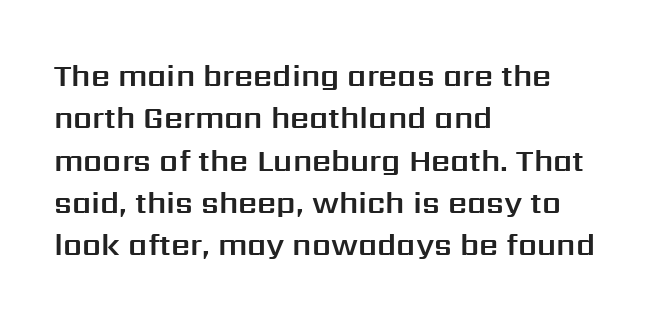
The image shows 30 px sans-serif type, upright; set left-aligned, normal line spacing (1.41x), normal letter spacing, not underlined; medium stroke contrast and a medium x-height.
